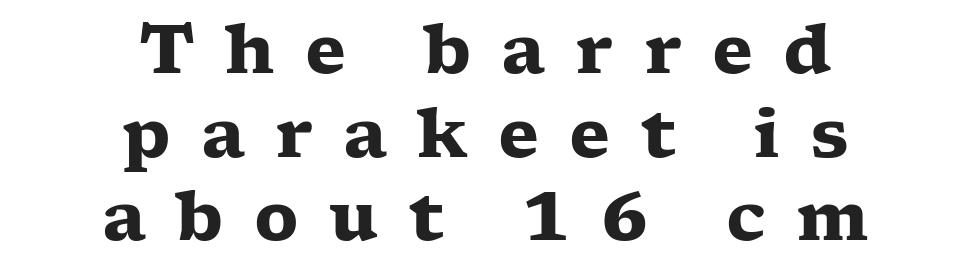
Inter-character spacing is expanded well beyond the font's built-in metrics. Underline: absent. Varying glyph widths throughout — classic text-font behaviour. Observe the serifs anchoring each vertical stroke in this sample.
